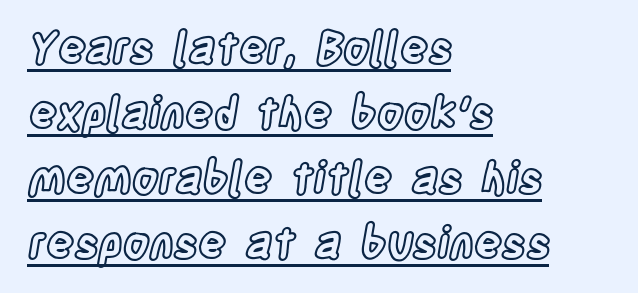
Q: Is the text italic (slanted)? A: Yes.
Q: Is the text underlined? A: Yes.
Q: How is the paragraph aligned? A: Left-aligned.
Q: Is the spacing between letters normal or unusually wide? A: Normal.
Q: Is the spacing between lines tight, normal or loose? A: Normal.
Q: Width (condensed, normal, or wide)? A: Condensed.
Q: x-height? A: Large.
Q: Monospaced? A: No.
